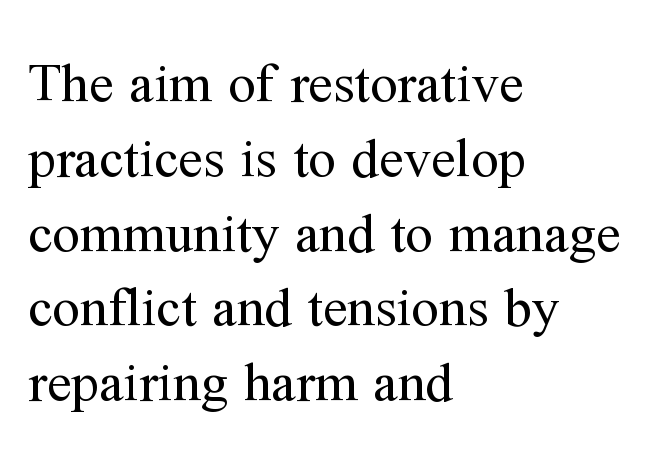
The image shows 55 px regular-weight serif type, upright; set left-aligned, normal line spacing (1.36x), normal letter spacing, not underlined; medium stroke contrast and a medium x-height.
